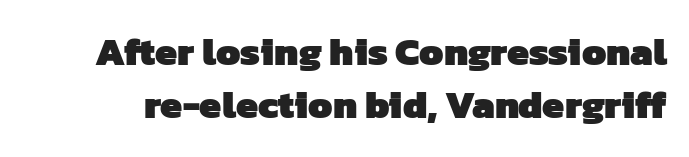
{"serif": "no", "bold": "yes", "weight": "heavy", "width": "normal", "stroke_contrast": "low", "x_height": "medium", "monospaced": "no", "underline": "no", "line_spacing": "normal", "line_spacing_ratio": 1.36, "letter_spacing": "normal", "letter_spacing_em": 0.0, "glyph_px": 39}
